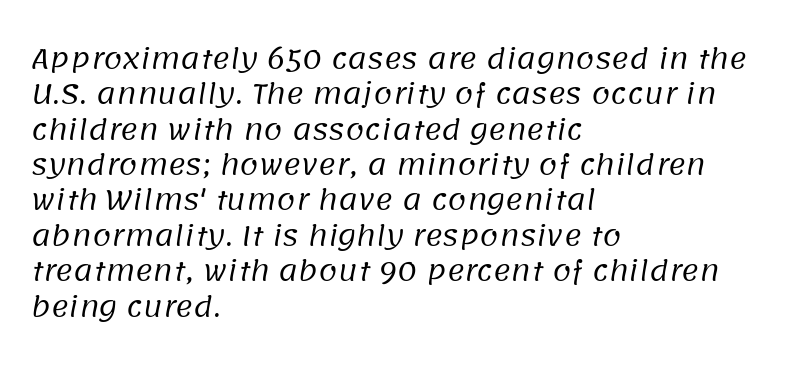
{"bold": "no", "underline": "no", "align": "left", "line_spacing": "normal", "line_spacing_ratio": 1.31, "letter_spacing": "normal", "letter_spacing_em": 0.0, "glyph_px": 27}
